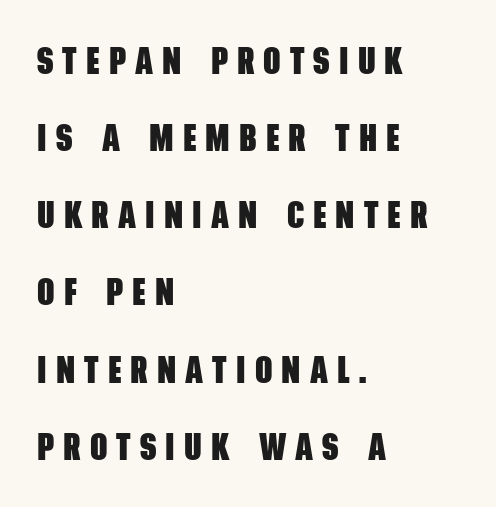
Q: Is the text bold? A: Yes.
Q: Is the typeface a serif or a sans-serif typeface? A: Sans-serif.
Q: Is the text underlined? A: No.
Q: How is the paragraph aligned? A: Left-aligned.
Q: Is the spacing between letters normal or unusually wide? A: Unusually wide.
Q: Is the spacing between lines tight, normal or loose? A: Loose.
Q: Width (condensed, normal, or wide)? A: Condensed.
Q: Stroke contrast? A: Low.
Q: x-height? A: Large.
Q: Monospaced? A: No.
